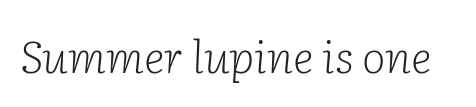
{"serif": "yes", "italic": "yes", "lean": "right", "slant_degrees": 2, "bold": "no", "weight": "light", "width": "normal", "stroke_contrast": "low", "x_height": "medium", "monospaced": "no", "underline": "no", "letter_spacing": "normal", "letter_spacing_em": 0.0, "glyph_px": 45}
